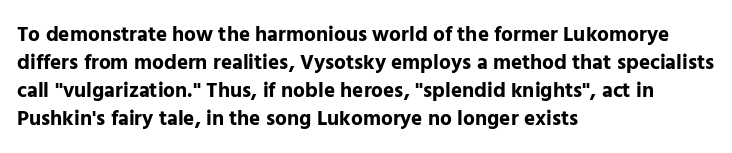
{"italic": "no", "bold": "yes", "underline": "no", "align": "left", "line_spacing": "normal", "line_spacing_ratio": 1.33, "letter_spacing": "normal", "letter_spacing_em": 0.0, "glyph_px": 21}
